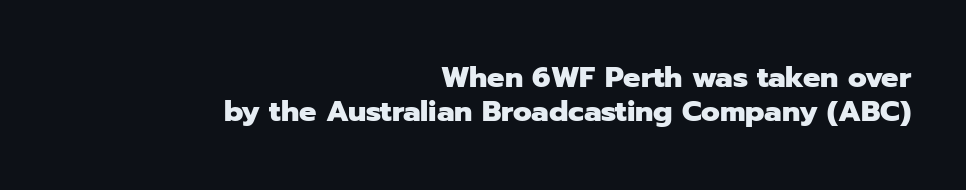
{"serif": "no", "italic": "no", "bold": "yes", "weight": "heavy", "width": "normal", "stroke_contrast": "low", "x_height": "medium", "monospaced": "no", "underline": "no", "align": "right", "line_spacing_ratio": 1.18, "letter_spacing": "normal", "letter_spacing_em": 0.0, "glyph_px": 29}
